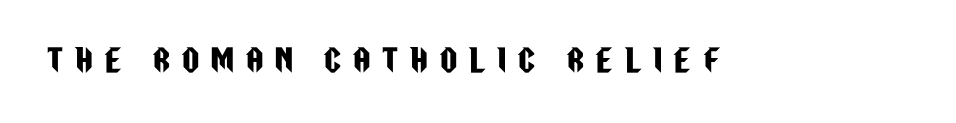
The image shows 30 px condensed sans-serif type, upright; set unusually wide letter spacing (+0.4 em), not underlined; low stroke contrast and a large x-height.
